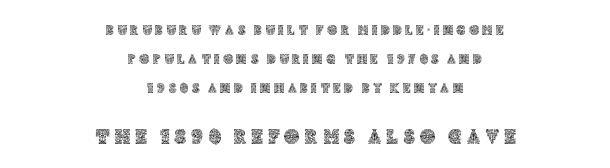
Successive baselines arrive slowly, with a big drop between each. Just letters on the line, the space beneath them empty. What stands out about the letter spacing? Its width — letters are far apart. Larger block? The one below; the one above is distinctly smaller. A typesetter would mark this as roman, not italic.
